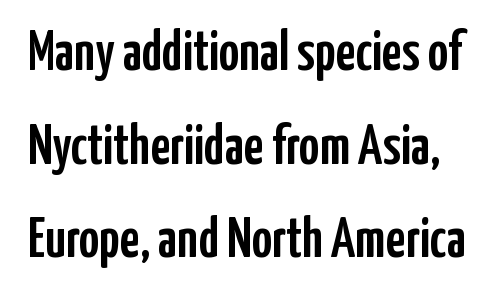
The image shows 56 px condensed sans-serif type, upright; set normal line spacing (1.67x), normal letter spacing, not underlined; low stroke contrast and a medium x-height.
